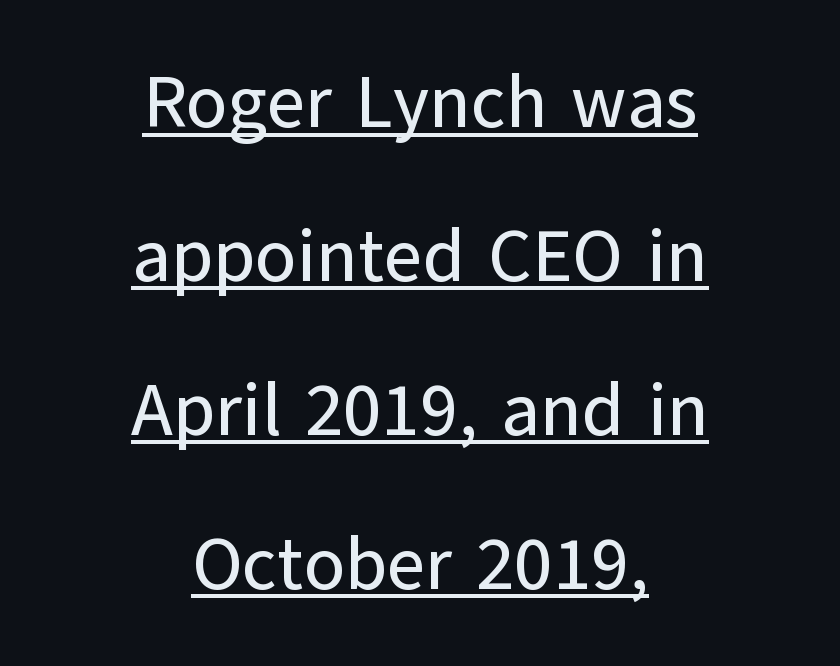
{"serif": "no", "italic": "no", "width": "normal", "stroke_contrast": "low", "x_height": "medium", "monospaced": "no", "underline": "yes", "align": "center", "line_spacing": "loose", "line_spacing_ratio": 2.08, "letter_spacing": "normal", "letter_spacing_em": 0.0, "glyph_px": 74}
